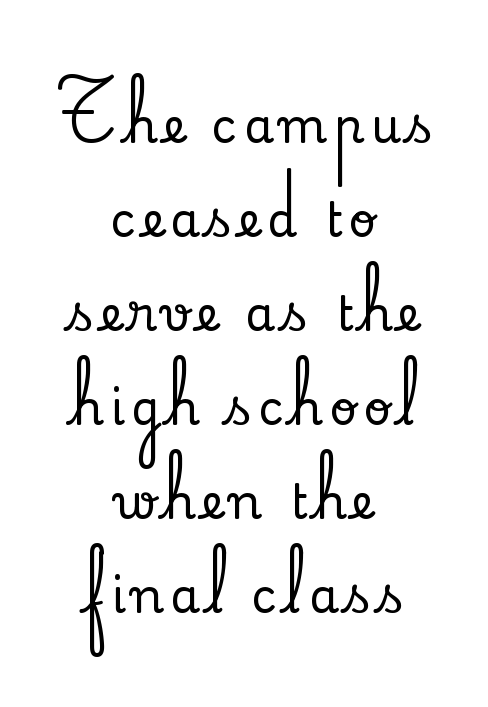
{"serif": "yes", "italic": "no", "width": "normal", "stroke_contrast": "low", "x_height": "small", "monospaced": "no", "underline": "no", "align": "center", "line_spacing": "loose", "line_spacing_ratio": 1.96, "glyph_px": 48}
